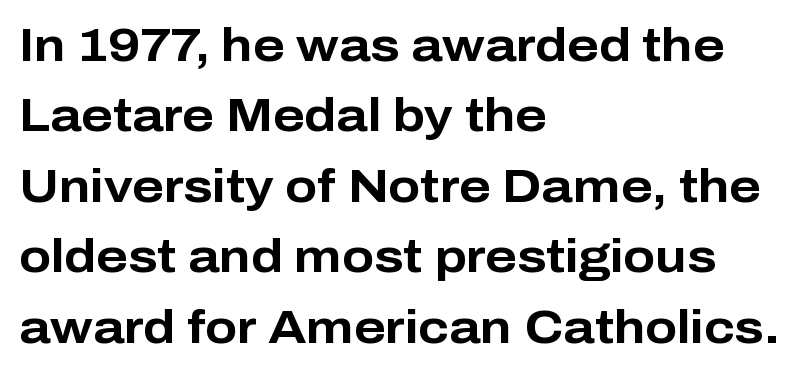
{"serif": "no", "italic": "no", "bold": "yes", "weight": "bold", "width": "normal", "stroke_contrast": "low", "x_height": "medium", "monospaced": "no", "underline": "no", "align": "left", "line_spacing": "normal", "line_spacing_ratio": 1.5, "letter_spacing": "normal", "letter_spacing_em": 0.0, "glyph_px": 47}
